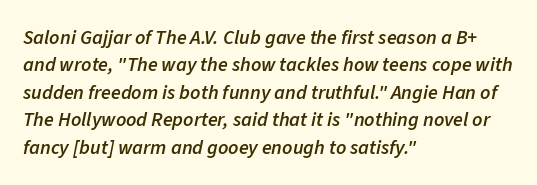
{"italic": "yes", "lean": "right", "slant_degrees": 11, "bold": "semi", "underline": "no", "align": "left", "line_spacing": "normal", "line_spacing_ratio": 1.37, "letter_spacing": "normal", "letter_spacing_em": 0.0, "glyph_px": 20}
